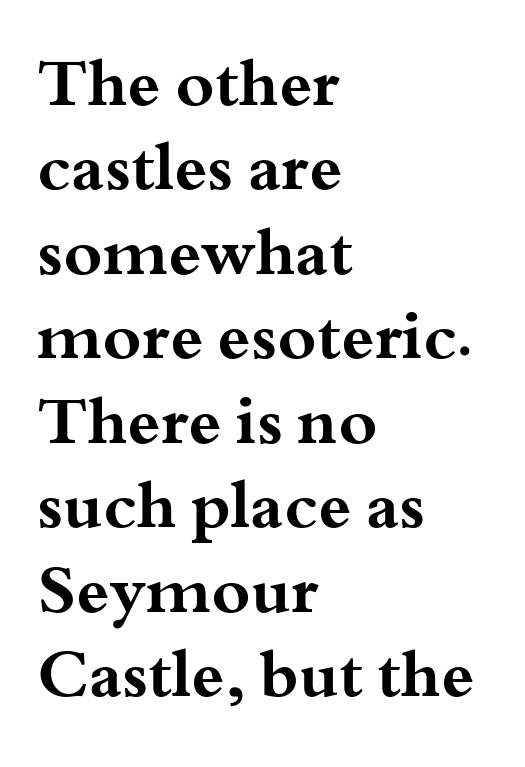
The image shows 66 px bold, wide serif type, upright; set left-aligned, normal line spacing (1.28x), normal letter spacing, not underlined; medium stroke contrast and a small x-height.
